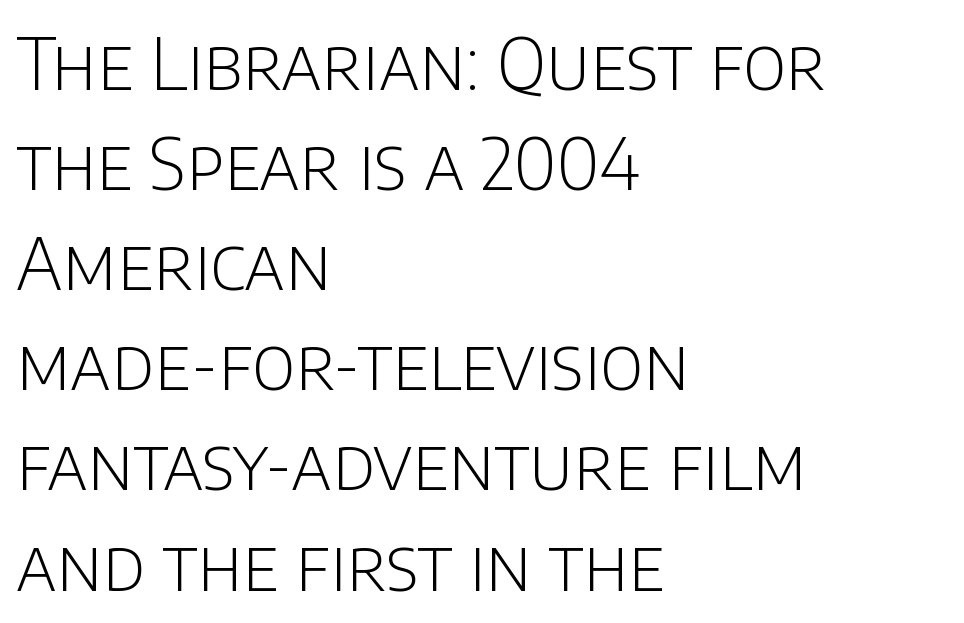
Type style note: lacks serifs. Is this a heavy cut? Hardly; it is regular or lighter. Beneath every word, the page is bare. Interline gaps are of average width in this sample. Note the varied advance widths — an 'i' is clearly narrower than an 'm'. In terms of letterspacing, this is plain default setting.
